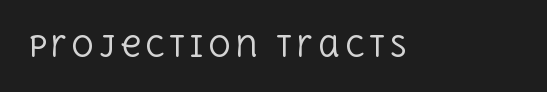
The typeface chosen for these lines features serifs. Character widths vary here, with narrow letters taking less room than wide ones. Lines of text with bare space underneath. Stroke mass is kept to a normal reading level or below.
